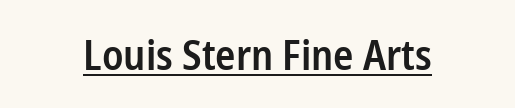
These lines carry some extra weight — a demibold, not a full bold. Looks like someone drew a line under every word here. Nothing unusual about the tracking: characters are spaced as the font intends. Reading down the block, each line starts at a different indent, mirrored at its end. You could not count columns in this text — the font is proportionally spaced. Type style note: lacks serifs.
